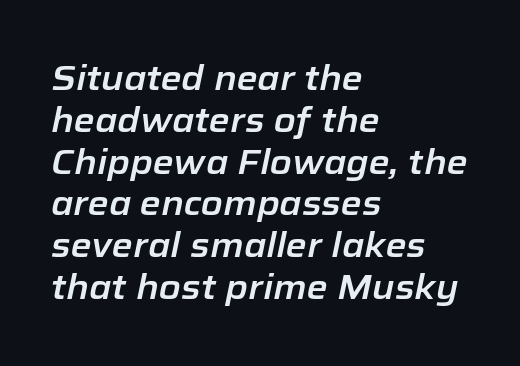
{"italic": "yes", "lean": "right", "slant_degrees": 12, "width": "normal", "stroke_contrast": "low", "x_height": "medium", "monospaced": "no", "underline": "no", "align": "left", "line_spacing_ratio": 1.23, "letter_spacing": "normal", "letter_spacing_em": 0.0, "glyph_px": 34}
